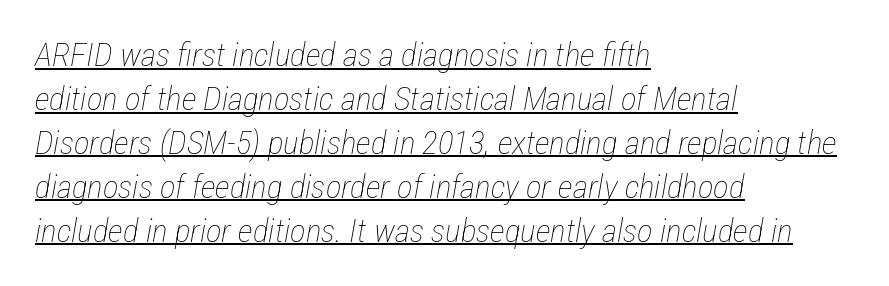
Spacing between characters is what you'd get straight out of the box. Every character sits at an angle, as italics do. A typographer would call this underscored text. Horizontally, the lines are justified to the leading edge only. This sample has the flowing, uneven cadence of proportional lettering.
